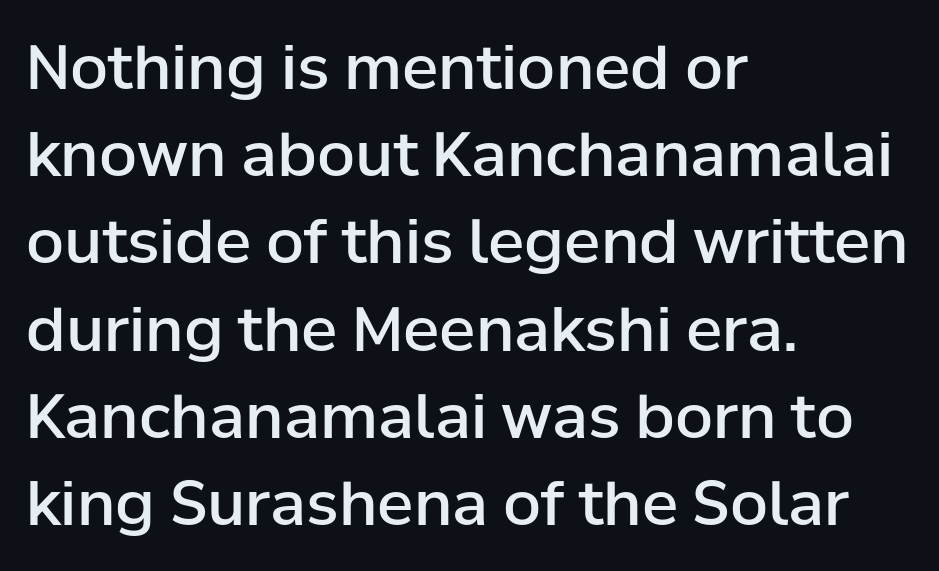
Leading matches the norm, producing a regular column. Note the varied advance widths — an 'i' is clearly narrower than an 'm'. As a designer I'd log this as weight 600, semibold. In terms of letterform style, serifs are entirely absent. Line beginnings align vertically; line endings do not.
